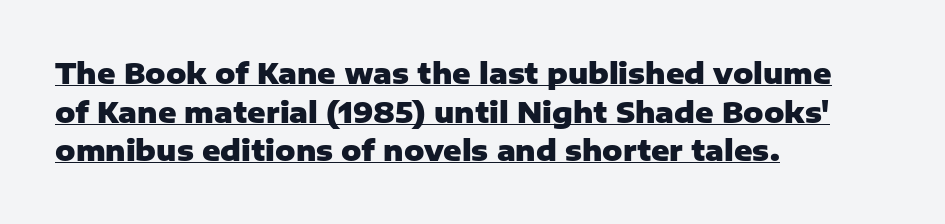
Q: Is the text bold? A: Yes.
Q: Is the text italic (slanted)? A: No, it is upright.
Q: Is the typeface a serif or a sans-serif typeface? A: Sans-serif.
Q: Is the text underlined? A: Yes.
Q: How is the paragraph aligned? A: Left-aligned.
Q: Is the spacing between letters normal or unusually wide? A: Normal.
Q: Is the spacing between lines tight, normal or loose? A: Normal.
Q: Width (condensed, normal, or wide)? A: Normal.
Q: Stroke contrast? A: Low.
Q: x-height? A: Medium.
Q: Monospaced? A: No.
